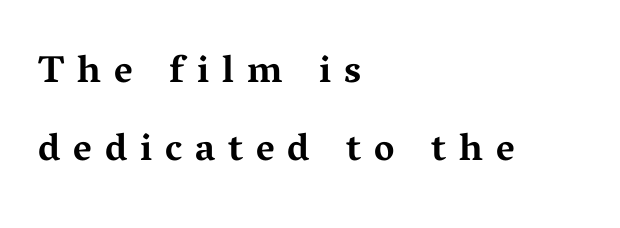
{"serif": "yes", "italic": "no", "bold": "yes", "weight": "bold", "width": "wide", "stroke_contrast": "medium", "x_height": "medium", "monospaced": "no", "underline": "no", "align": "left", "line_spacing": "loose", "line_spacing_ratio": 2.06, "letter_spacing": "wide", "letter_spacing_em": 0.34, "glyph_px": 38}
